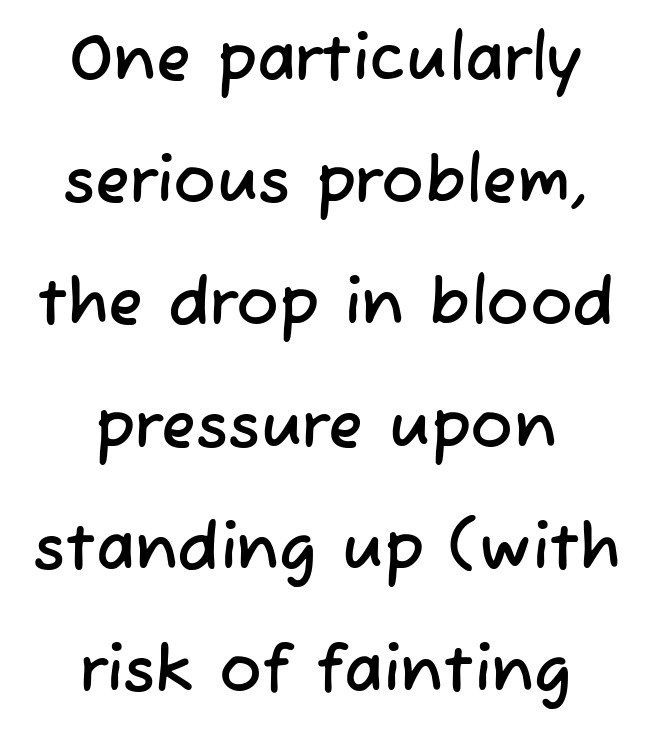
Q: Is the typeface a serif or a sans-serif typeface? A: Sans-serif.
Q: Is the text underlined? A: No.
Q: How is the paragraph aligned? A: Centered.
Q: Is the spacing between letters normal or unusually wide? A: Normal.
Q: Is the spacing between lines tight, normal or loose? A: Loose.
Q: Width (condensed, normal, or wide)? A: Normal.
Q: Stroke contrast? A: Low.
Q: x-height? A: Medium.
Q: Monospaced? A: No.
